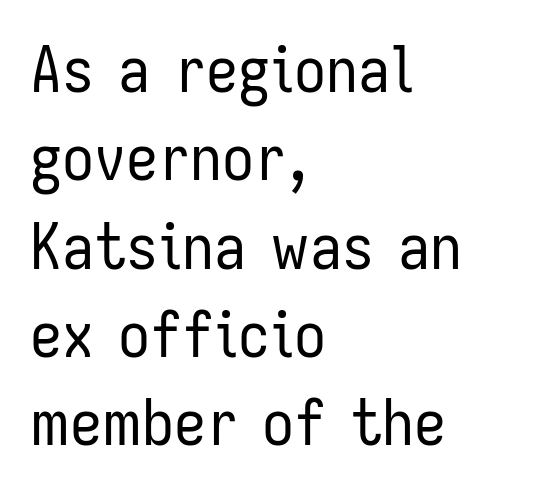
The image shows 64 px regular-weight, condensed sans-serif type, upright; set left-aligned, normal line spacing (1.38x), normal letter spacing, not underlined; low stroke contrast and a medium x-height.
